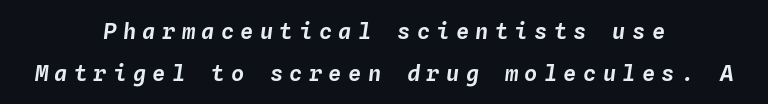
Q: Is the text italic (slanted)? A: Yes, it leans right by about 4 degrees.
Q: Is the text underlined? A: No.
Q: How is the paragraph aligned? A: Centered.
Q: Is the spacing between letters normal or unusually wide? A: Unusually wide.
Q: Is the spacing between lines tight, normal or loose? A: Loose.
